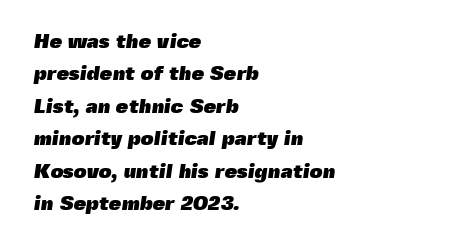
Q: Is the text bold? A: Yes.
Q: Is the text underlined? A: No.
Q: How is the paragraph aligned? A: Left-aligned.
Q: Is the spacing between letters normal or unusually wide? A: Normal.
Q: Is the spacing between lines tight, normal or loose? A: Normal.
